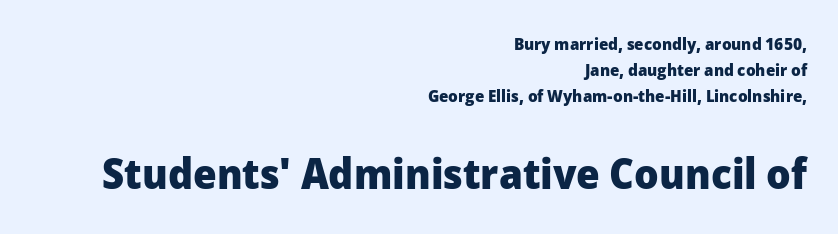
{"serif": "no", "italic": "no", "bold": "yes", "weight": "heavy", "width": "normal", "stroke_contrast": "low", "x_height": "medium", "monospaced": "no", "underline": "no", "align": "right", "line_spacing": "normal", "line_spacing_ratio": 1.53, "letter_spacing": "normal", "letter_spacing_em": 0.0, "larger_block": "second", "size_ratio": 2.53, "glyph_px": 43}
